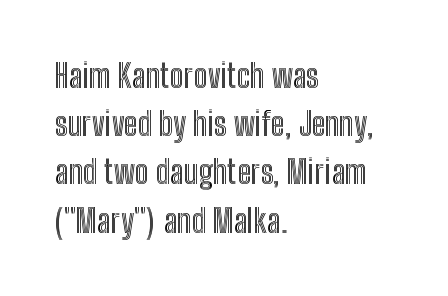
The block of text has a typical density, with ordinary space between rows. Ascenders rise straight up at ninety degrees. A typesetter would call this proportional, since set widths differ per character. The strip under each line holds only bare page. A typesetter would call this zero additional tracking.
